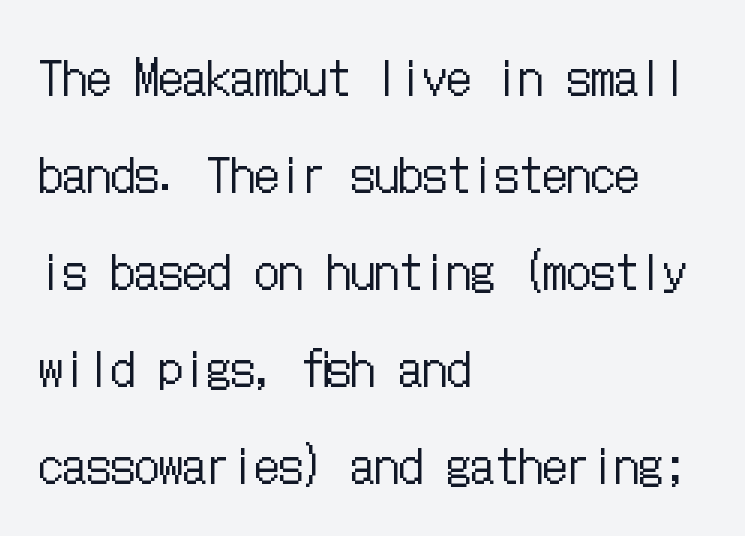
Q: Is the text bold? A: No.
Q: Is the text italic (slanted)? A: No, it is upright.
Q: Is the text underlined? A: No.
Q: How is the paragraph aligned? A: Left-aligned.
Q: Is the spacing between letters normal or unusually wide? A: Normal.
Q: Is the spacing between lines tight, normal or loose? A: Loose.
Q: Width (condensed, normal, or wide)? A: Condensed.
Q: Stroke contrast? A: Low.
Q: x-height? A: Medium.
